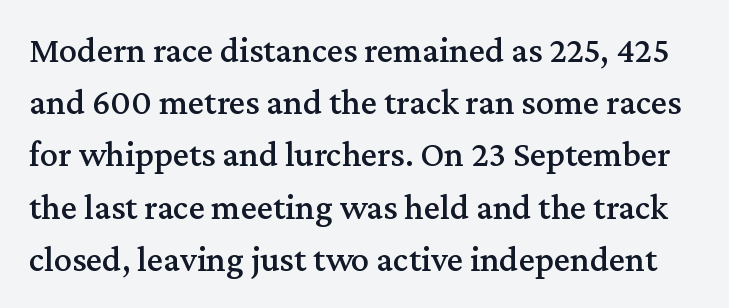
Q: Is the text italic (slanted)? A: No, it is upright.
Q: Is the typeface a serif or a sans-serif typeface? A: Serif.
Q: Is the text underlined? A: No.
Q: Is the spacing between letters normal or unusually wide? A: Normal.
Q: Is the spacing between lines tight, normal or loose? A: Normal.
Q: Width (condensed, normal, or wide)? A: Normal.
Q: Stroke contrast? A: Medium.
Q: x-height? A: Medium.
Q: Monospaced? A: No.
